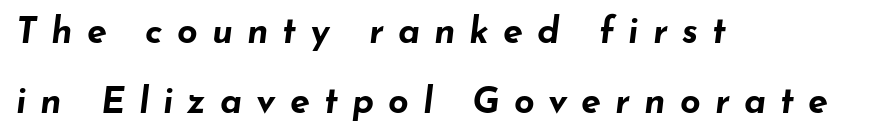
Q: Is the text bold? A: Yes.
Q: Is the text italic (slanted)? A: Yes, it leans right by about 7 degrees.
Q: Is the text underlined? A: No.
Q: How is the paragraph aligned? A: Left-aligned.
Q: Is the spacing between letters normal or unusually wide? A: Unusually wide.
Q: Is the spacing between lines tight, normal or loose? A: Loose.
Q: Width (condensed, normal, or wide)? A: Wide.
Q: Stroke contrast? A: Low.
Q: x-height? A: Small.
Q: Monospaced? A: No.
